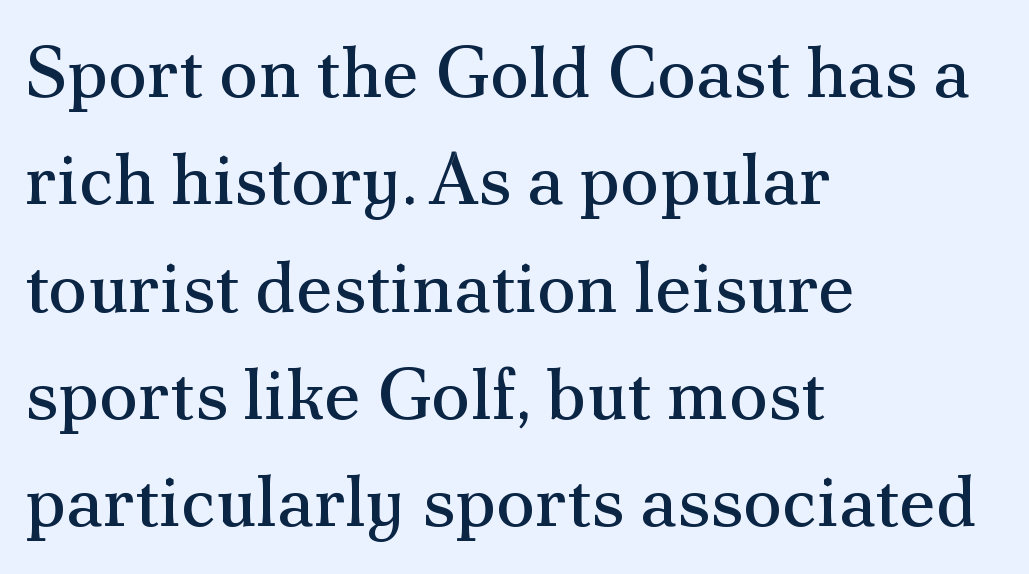
The image shows 72 px regular-weight serif type, upright; set left-aligned, normal line spacing (1.49x), normal letter spacing, not underlined; medium stroke contrast and a small x-height.
